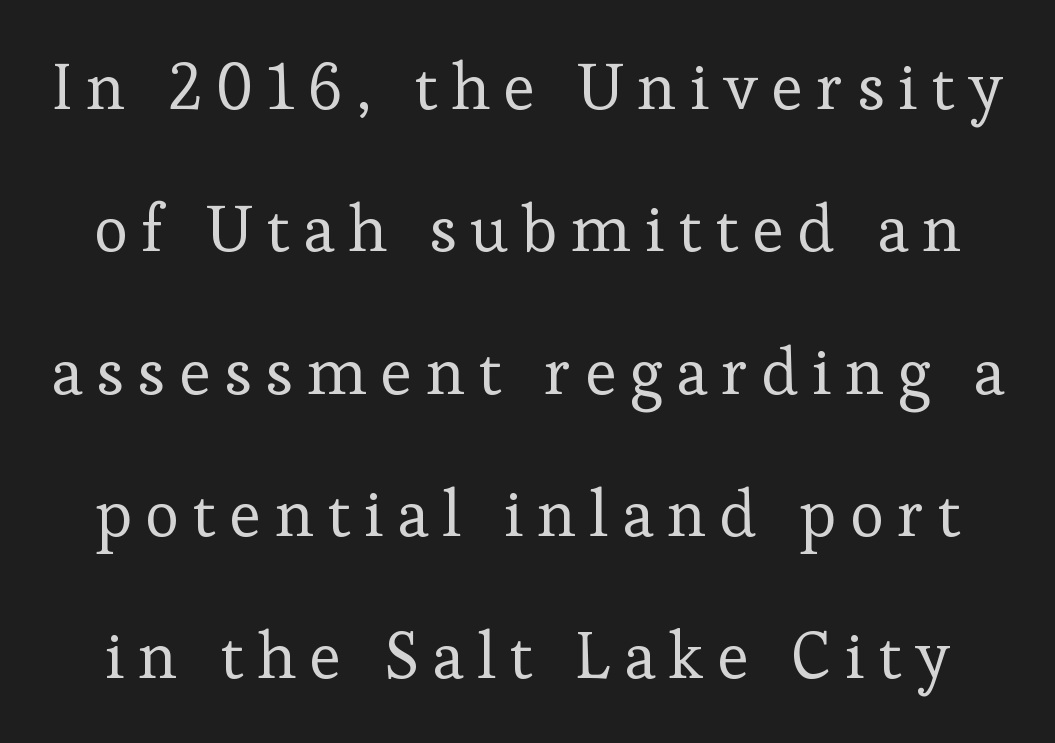
The rendering inserts visible extra space after every character. Vertically, the passage feels expansive, rows floating well apart. You can tell it's not italic because the verticals are truly vertical. The passage shown is typed in a proportional face where columns would drift. Unbolded letterforms with no extra heft.
